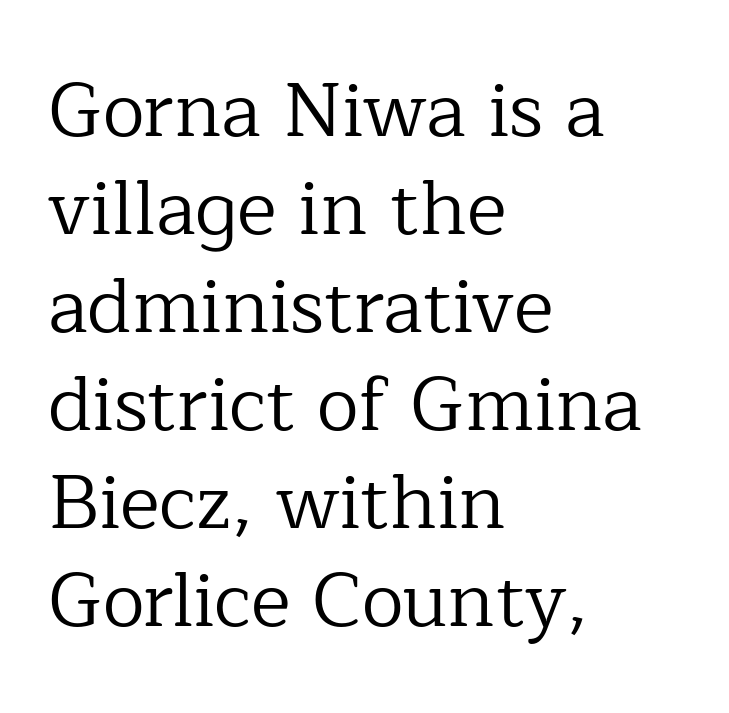
The tracking reads as untouched default to a designer's eye. Think of a printed novel: that variable character pitch is what you see here. The typesetter chose a ragged-right arrangement here. The weight tops out at a normal text grade.
